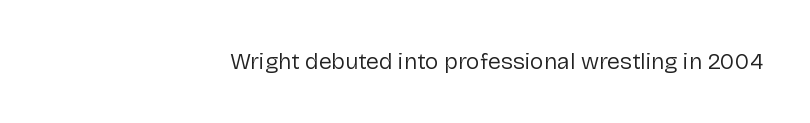
Q: Is the text bold? A: No.
Q: Is the text italic (slanted)? A: No, it is upright.
Q: Is the text underlined? A: No.
Q: How is the paragraph aligned? A: Right-aligned.
Q: Is the spacing between letters normal or unusually wide? A: Normal.
